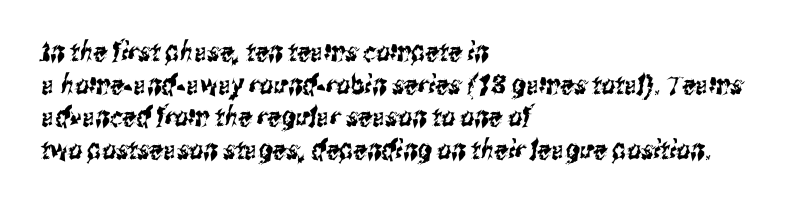
{"underline": "no", "align": "left", "line_spacing_ratio": 1.21, "letter_spacing": "normal", "letter_spacing_em": 0.0, "glyph_px": 27}
